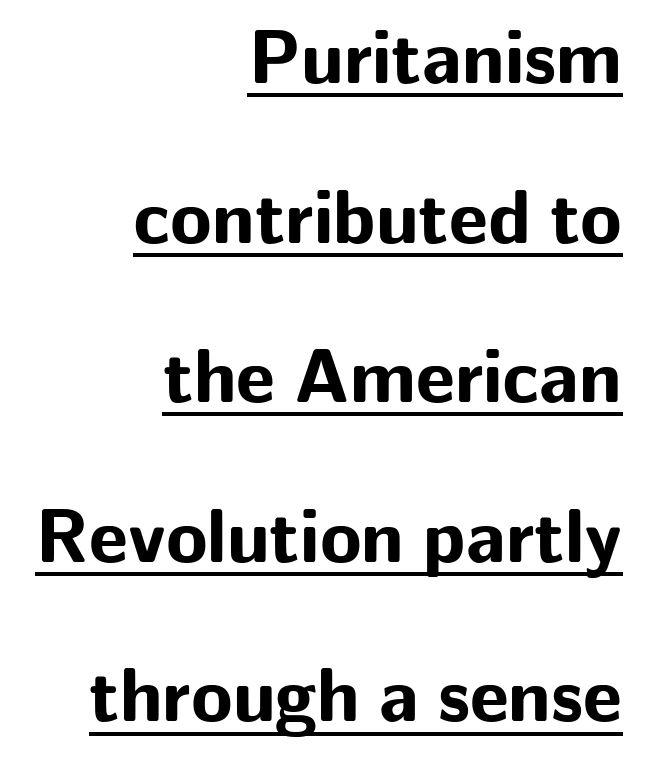
Q: Is the text bold? A: Yes.
Q: Is the text italic (slanted)? A: No, it is upright.
Q: Is the typeface a serif or a sans-serif typeface? A: Sans-serif.
Q: Is the text underlined? A: Yes.
Q: How is the paragraph aligned? A: Right-aligned.
Q: Is the spacing between letters normal or unusually wide? A: Normal.
Q: Is the spacing between lines tight, normal or loose? A: Loose.
Q: Width (condensed, normal, or wide)? A: Normal.
Q: Stroke contrast? A: Low.
Q: x-height? A: Medium.
Q: Monospaced? A: No.
